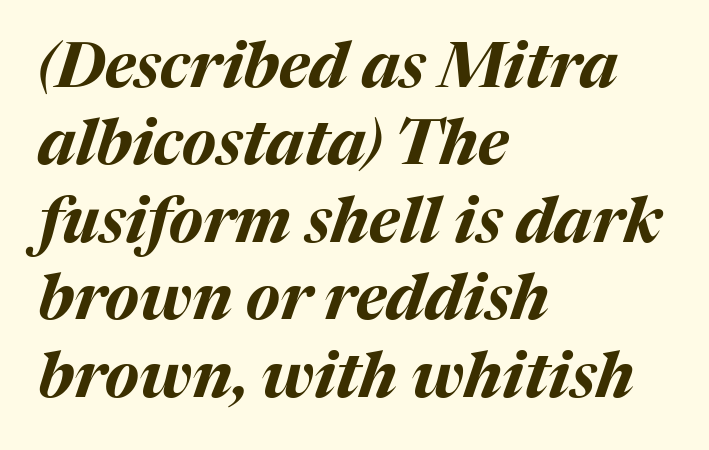
{"italic": "yes", "lean": "right", "slant_degrees": 17, "bold": "yes", "weight": "bold", "width": "normal", "stroke_contrast": "medium", "x_height": "medium", "monospaced": "no", "underline": "no", "align": "left", "line_spacing_ratio": 1.23, "letter_spacing": "normal", "letter_spacing_em": 0.0, "glyph_px": 63}
